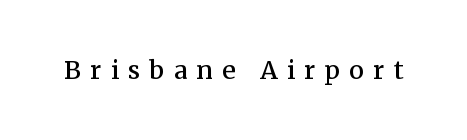
The font is running at a semibold setting, under full bold. No italicization has been applied; the sample stays upright. The foot of each line stays bare and open. The passage shown has open, widely tracked lettering throughout.
